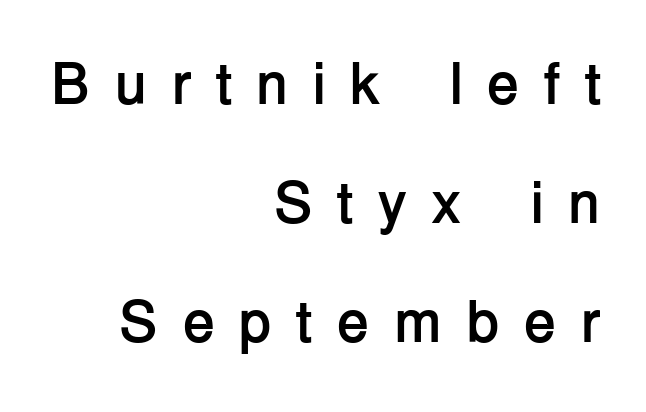
{"serif": "no", "italic": "no", "bold": "yes", "weight": "semibold", "width": "normal", "stroke_contrast": "low", "x_height": "medium", "monospaced": "no", "underline": "no", "align": "right", "line_spacing": "loose", "line_spacing_ratio": 2.02, "letter_spacing": "wide", "letter_spacing_em": 0.41, "glyph_px": 59}
